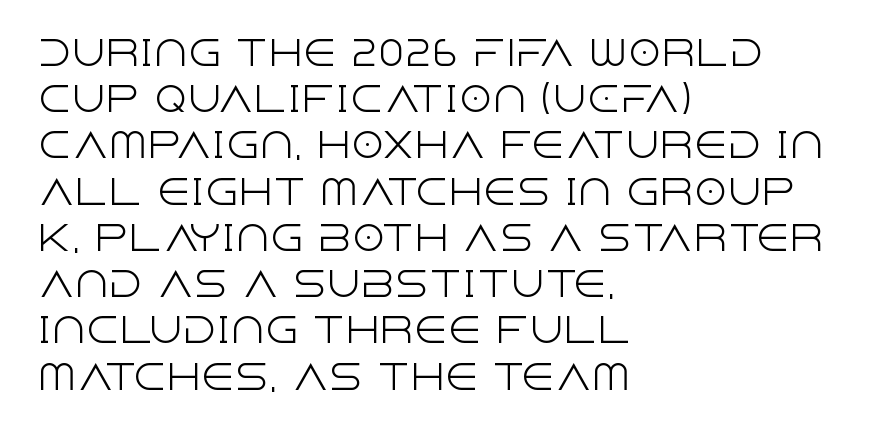
{"serif": "no", "italic": "no", "bold": "no", "weight": "light", "width": "normal", "x_height": "large", "monospaced": "no", "underline": "no", "align": "left", "line_spacing": "normal", "line_spacing_ratio": 1.36, "letter_spacing": "normal", "letter_spacing_em": 0.0, "glyph_px": 34}
